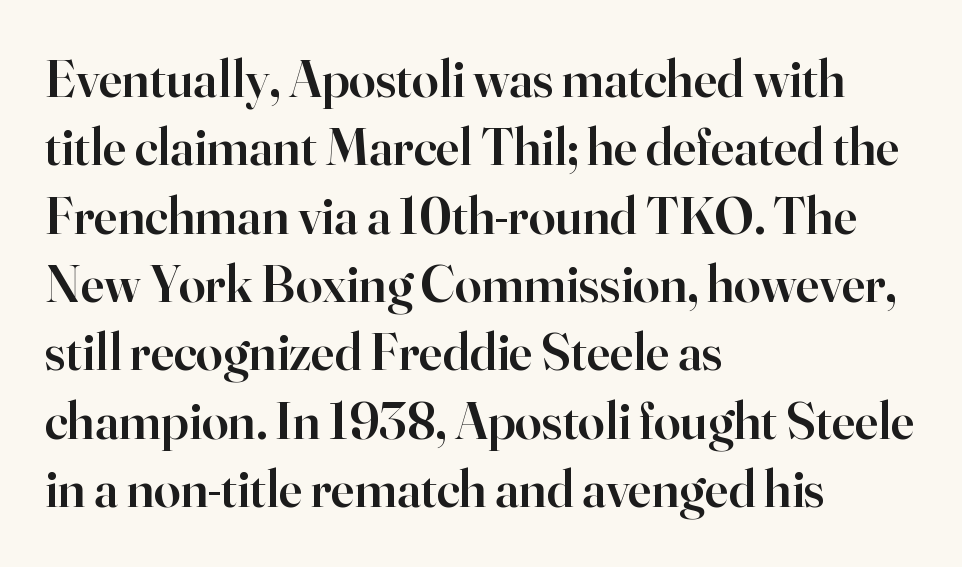
{"serif": "yes", "italic": "no", "bold": "semi", "weight": "semibold", "width": "normal", "stroke_contrast": "high", "x_height": "small", "monospaced": "no", "underline": "no", "align": "left", "line_spacing": "normal", "line_spacing_ratio": 1.29, "letter_spacing": "normal", "letter_spacing_em": 0.0, "glyph_px": 53}
